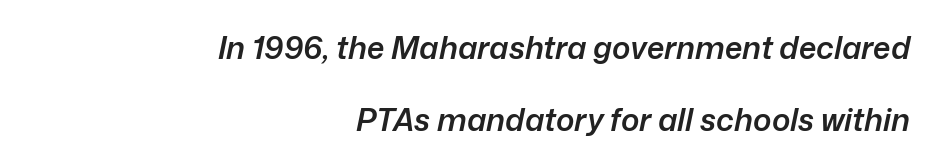
Q: Is the text bold? A: Semi-bold.
Q: Is the text italic (slanted)? A: Yes, it leans right by about 12 degrees.
Q: Is the text underlined? A: No.
Q: How is the paragraph aligned? A: Right-aligned.
Q: Is the spacing between letters normal or unusually wide? A: Normal.
Q: Is the spacing between lines tight, normal or loose? A: Loose.
Q: Width (condensed, normal, or wide)? A: Normal.
Q: Stroke contrast? A: Low.
Q: x-height? A: Medium.
Q: Monospaced? A: No.
